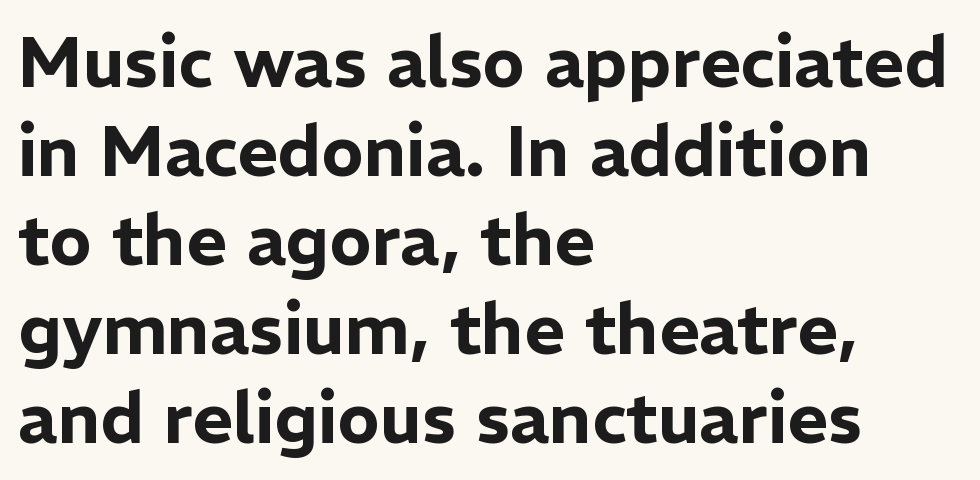
{"serif": "no", "italic": "no", "width": "normal", "stroke_contrast": "low", "x_height": "medium", "monospaced": "no", "underline": "no", "align": "left", "line_spacing": "normal", "line_spacing_ratio": 1.27, "letter_spacing": "normal", "letter_spacing_em": 0.0, "glyph_px": 70}
